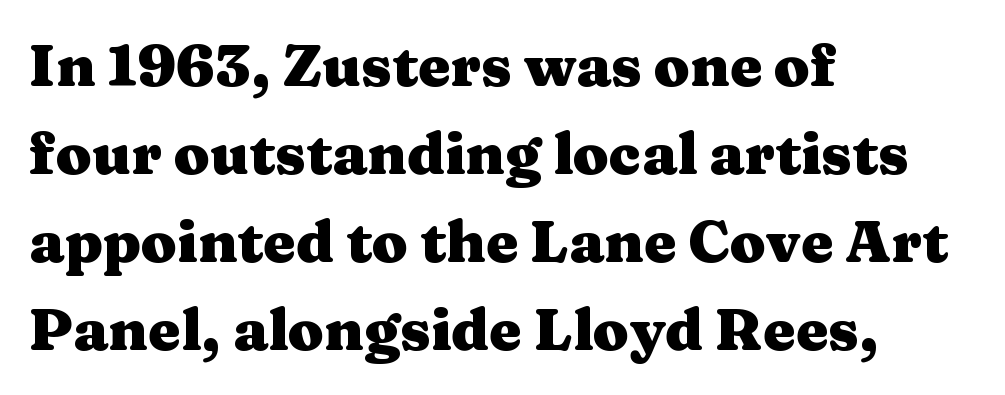
Compared with typical body copy, the letter spacing here is the same. Only glyphs here, with clear space below each row. The rendering shows small feet on the letterforms — a serif design. The typesetting leans heavy: a genuine bold.
